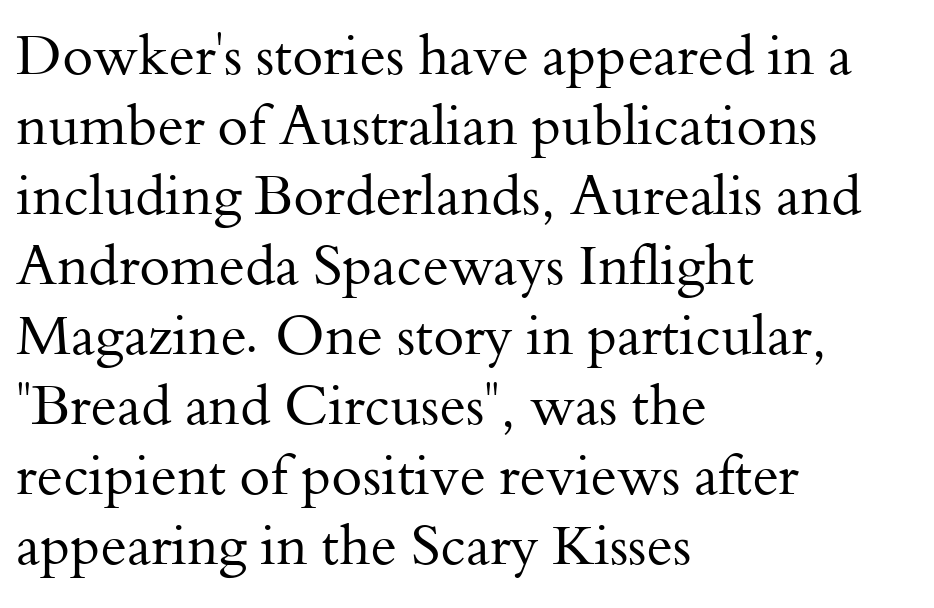
Clear beneath every line of the passage. The type family on display is of the serif kind. Students, observe: this is what conventionally led text looks like. Is this a fixed-width face? No — the glyphs have proportional, varying widths. Summary of weight: not heavy and not bold.
